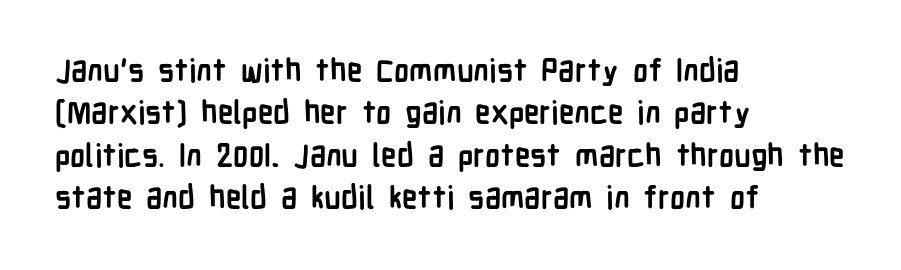
The image shows 31 px semibold, condensed sans-serif type, upright; set left-aligned, normal line spacing (1.37x), normal letter spacing, not underlined; low stroke contrast and a medium x-height.
